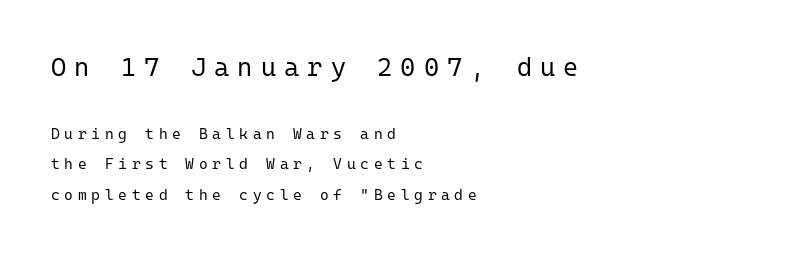
Beneath every word, the page is bare. This sample is left-justified, so line endings fall wherever the words run out. These two chunks differ in scale, with the top chunk taking the larger measure. Every character sits straight up, as roman type does. Compared with typical paragraphs, the rows here are farther apart.
